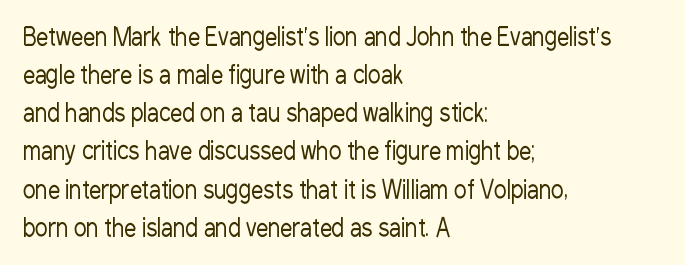
{"italic": "no", "bold": "no", "underline": "no", "align": "left", "line_spacing": "normal", "line_spacing_ratio": 1.59, "letter_spacing": "normal", "letter_spacing_em": 0.0, "glyph_px": 24}
